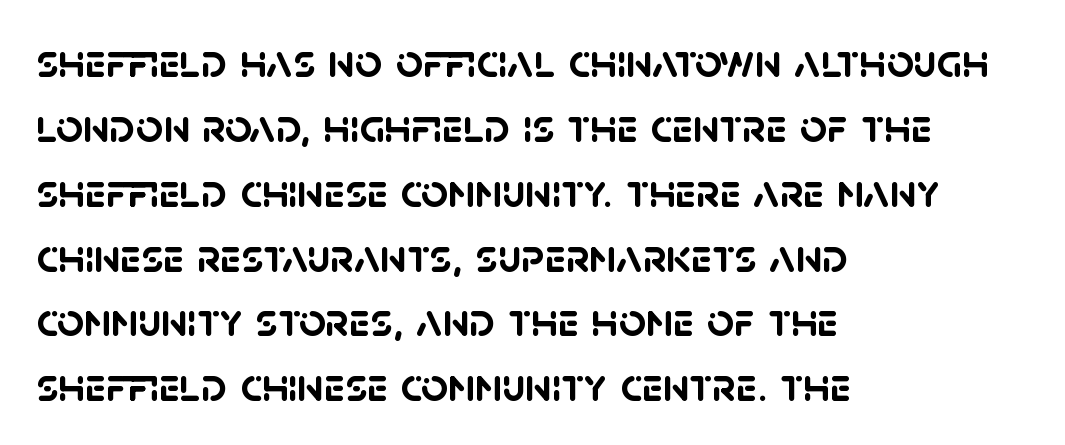
{"serif": "no", "bold": "yes", "weight": "semibold", "width": "normal", "stroke_contrast": "low", "x_height": "large", "monospaced": "no", "underline": "no", "align": "left", "line_spacing": "normal", "line_spacing_ratio": 1.38, "letter_spacing": "normal", "letter_spacing_em": 0.0, "glyph_px": 47}
